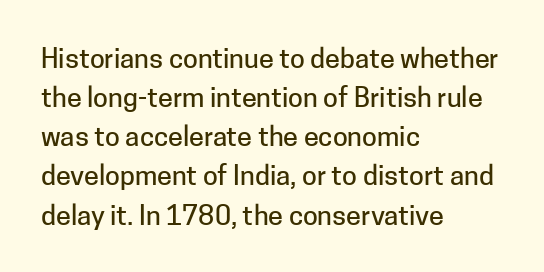
Evenly set lines give the paragraph a standard silhouette. What stands out about the letter spacing? Nothing — it is the standard amount. Glance below the letters and you will spot only blank space. The compositor pushed each line to the left boundary. The axis of the letterforms is exactly vertical.
